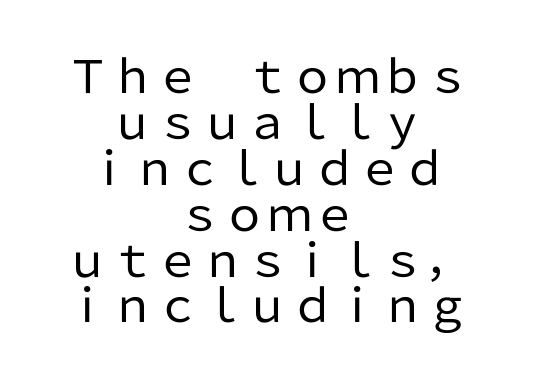
The image shows 45 px regular-weight sans-serif type, upright; set centered, tight line spacing (1.02x), normal letter spacing, not underlined; low stroke contrast and a medium x-height.
